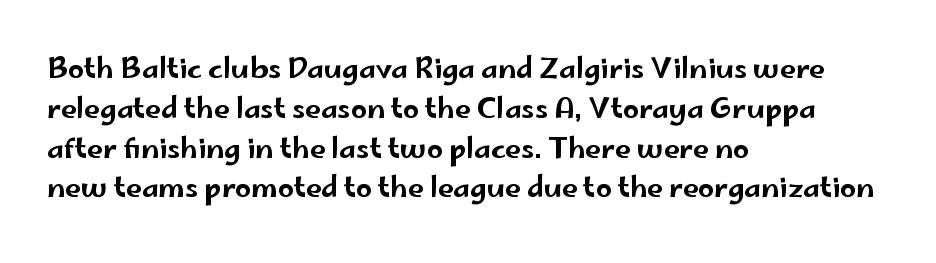
Q: Is the text italic (slanted)? A: No, it is upright.
Q: Is the typeface a serif or a sans-serif typeface? A: Sans-serif.
Q: Is the text underlined? A: No.
Q: How is the paragraph aligned? A: Left-aligned.
Q: Is the spacing between letters normal or unusually wide? A: Normal.
Q: Is the spacing between lines tight, normal or loose? A: Normal.
Q: Width (condensed, normal, or wide)? A: Wide.
Q: Stroke contrast? A: Low.
Q: x-height? A: Small.
Q: Monospaced? A: No.
